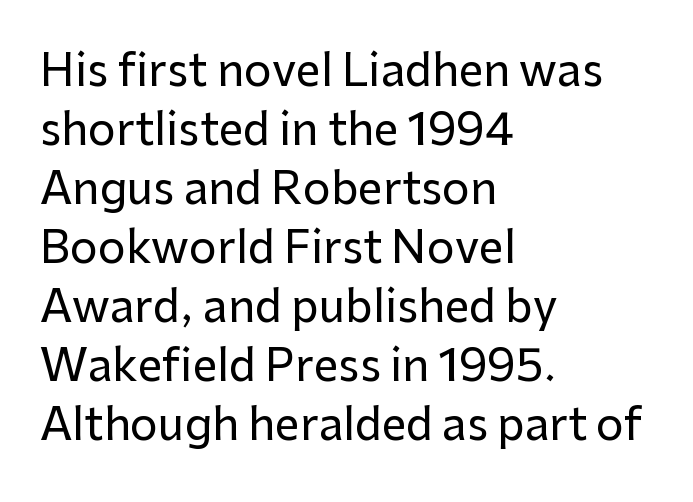
The image shows 44 px sans-serif type, upright; set left-aligned, normal line spacing (1.34x), normal letter spacing, not underlined; low stroke contrast and a medium x-height.
